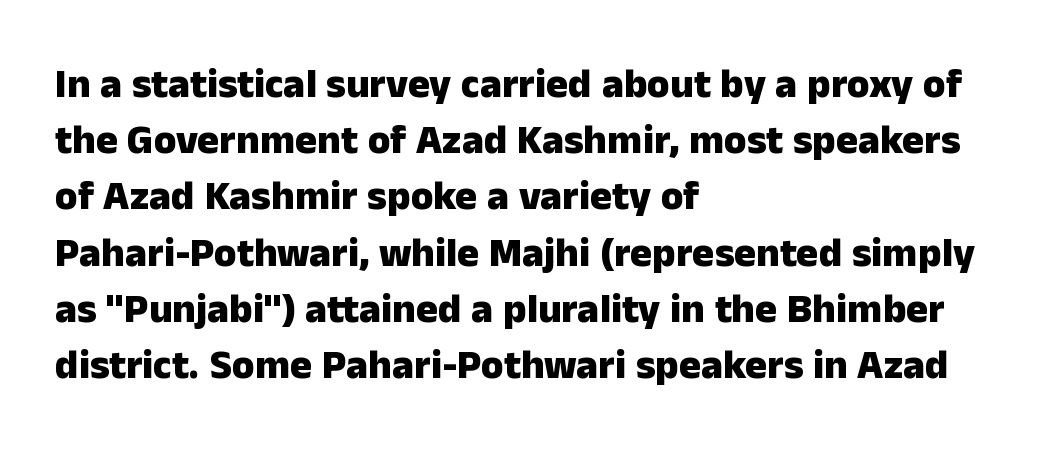
Unmarked baselines from the first word to the last. Typographically, this falls in the sans-serif category. These lines are rendered in a variable-pitch font. The leading is moderate, giving the passage an even texture. Look at the tracking — it's just the regular setting, nothing added. I'd describe the lettering as bold — thick and assertive.
